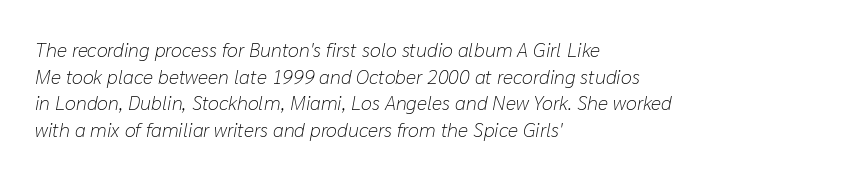
Q: Is the text bold? A: No.
Q: Is the text italic (slanted)? A: Yes, it leans right by about 10 degrees.
Q: Is the text underlined? A: No.
Q: How is the paragraph aligned? A: Left-aligned.
Q: Is the spacing between letters normal or unusually wide? A: Normal.
Q: Is the spacing between lines tight, normal or loose? A: Normal.
